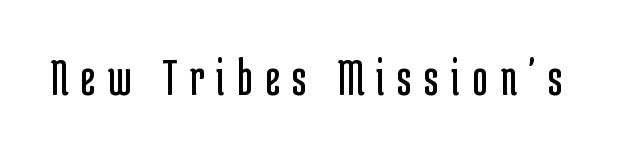
Caption: expanded tracking, letters set apart. The text was rendered using a sans face with plain stroke endings. Spacing verdict: proportional, widths tailored to each character. Quick note: not italic, upright. Words float on clear page, feet unadorned.
